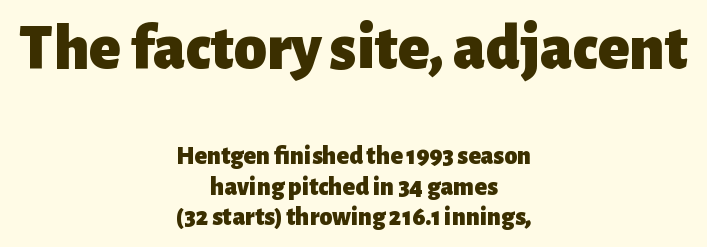
Does the bottom block carry the larger type? No, the top block does. Each line is balanced around a shared central axis. Unmarked baselines from the first word to the last. Check where the strokes stop: nothing finishes them off — pure sans.
